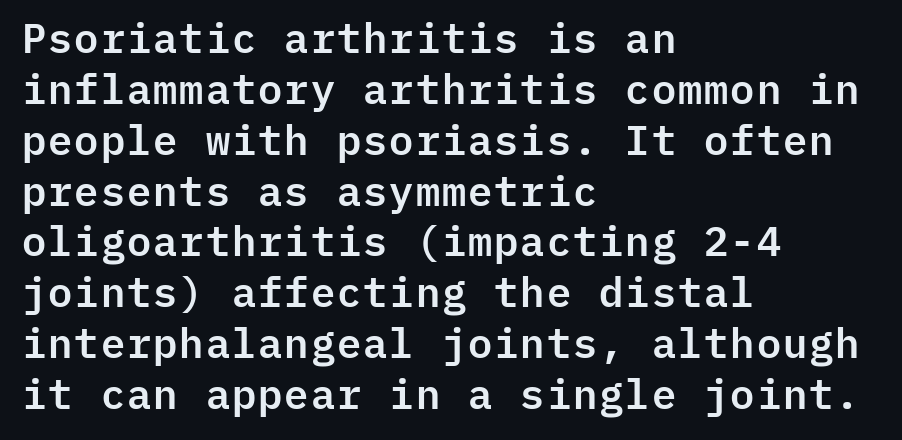
Nope, not italic — everything's standing straight. Serifs: no, the terminals of the letterforms are clean. Each line starts at the same left margin while the right side varies. Look at the tracking — it's just the regular setting, nothing added. Monospaced: the letters line up in strict vertical columns. Check under the words: just untouched page.
